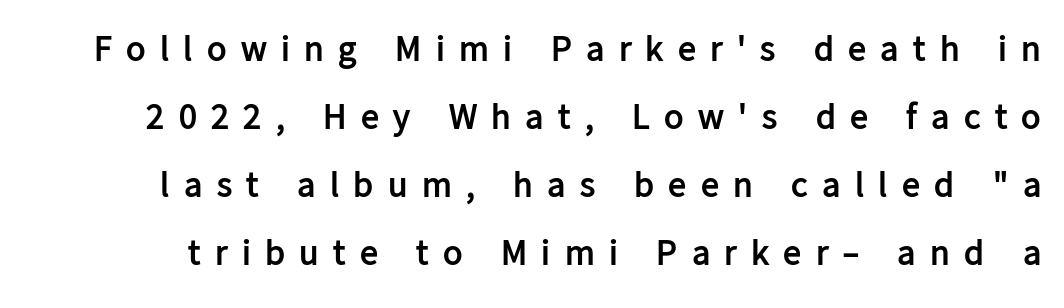
The typeface chosen for these lines omits serifs. The tracking jumps out immediately: characters are airy and widely separated. Is this a fixed-width face? No — the glyphs have proportional, varying widths. The font's upright variant was chosen for this text. Underline: absent.
